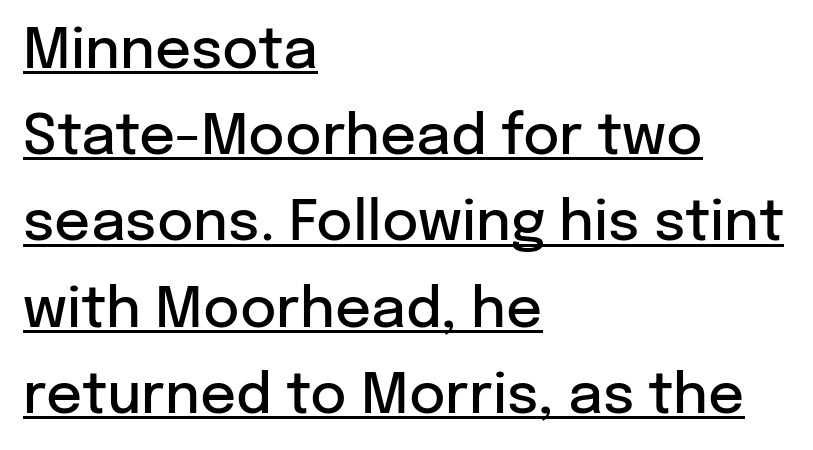
The image shows 56 px semibold sans-serif type, upright; set left-aligned, normal line spacing (1.54x), normal letter spacing, underlined; low stroke contrast and a medium x-height.
